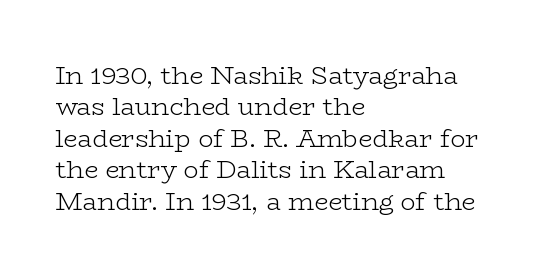
{"italic": "no", "bold": "no", "underline": "no", "align": "left", "line_spacing": "normal", "line_spacing_ratio": 1.26, "letter_spacing": "normal", "letter_spacing_em": 0.0, "glyph_px": 25}
